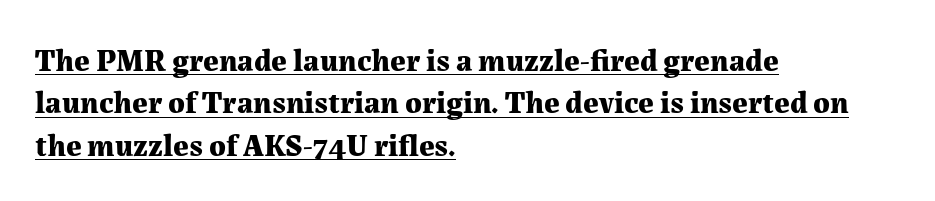
Q: Is the text bold? A: Yes.
Q: Is the text italic (slanted)? A: No, it is upright.
Q: Is the typeface a serif or a sans-serif typeface? A: Serif.
Q: Is the text underlined? A: Yes.
Q: How is the paragraph aligned? A: Left-aligned.
Q: Is the spacing between letters normal or unusually wide? A: Normal.
Q: Is the spacing between lines tight, normal or loose? A: Normal.
Q: Width (condensed, normal, or wide)? A: Normal.
Q: Stroke contrast? A: Medium.
Q: x-height? A: Medium.
Q: Monospaced? A: No.
